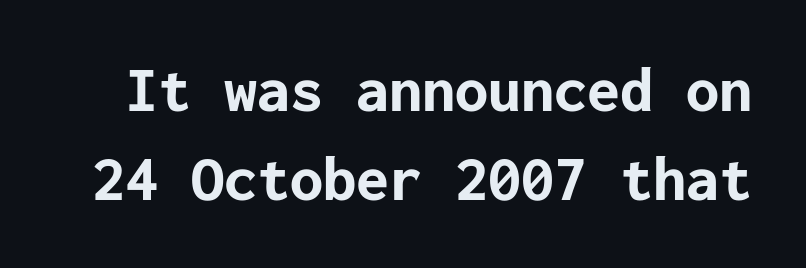
{"serif": "no", "italic": "no", "bold": "yes", "weight": "bold", "width": "normal", "stroke_contrast": "low", "x_height": "medium", "underline": "no", "line_spacing": "normal", "line_spacing_ratio": 1.35, "letter_spacing": "normal", "letter_spacing_em": 0.0, "glyph_px": 66}
